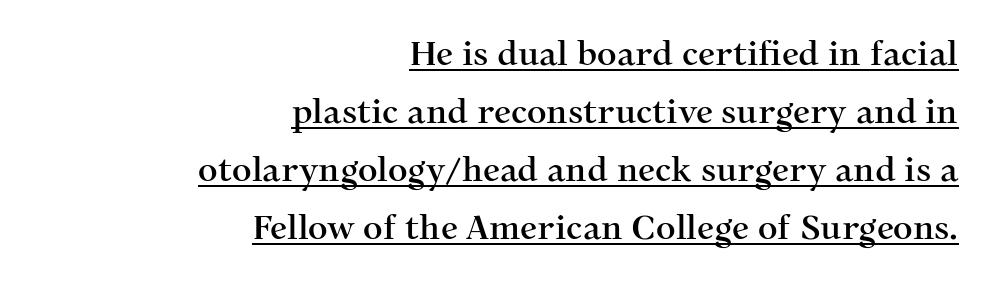
The image shows 34 px serif type, upright; set right-aligned, line spacing 1.71x, normal letter spacing, underlined; medium stroke contrast and a medium x-height.
